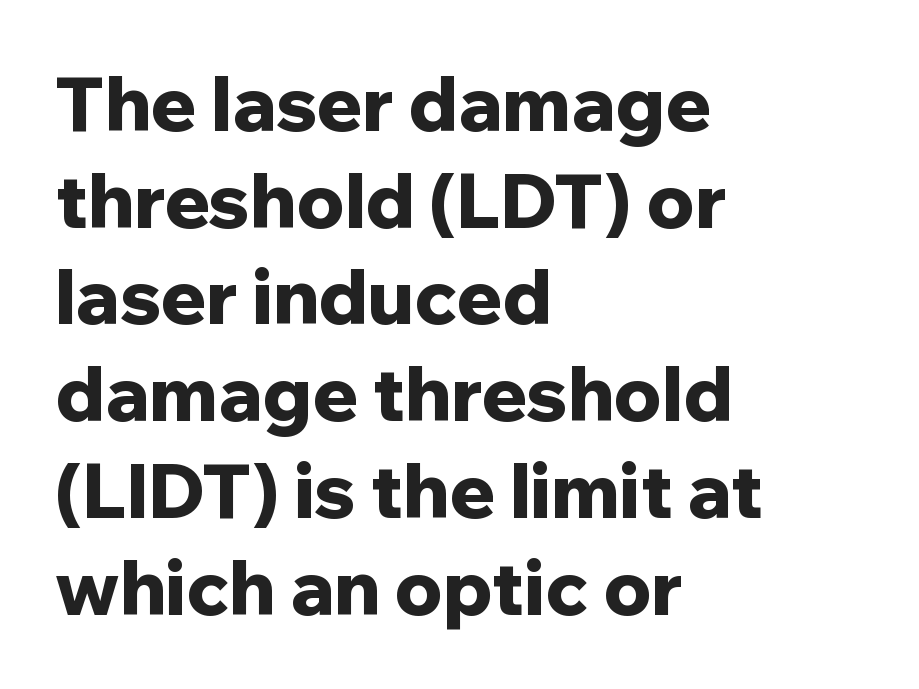
Q: Is the text bold? A: Yes.
Q: Is the text italic (slanted)? A: No, it is upright.
Q: Is the typeface a serif or a sans-serif typeface? A: Sans-serif.
Q: Is the text underlined? A: No.
Q: How is the paragraph aligned? A: Left-aligned.
Q: Is the spacing between letters normal or unusually wide? A: Normal.
Q: Is the spacing between lines tight, normal or loose? A: Normal.
Q: Width (condensed, normal, or wide)? A: Normal.
Q: Stroke contrast? A: Low.
Q: x-height? A: Medium.
Q: Monospaced? A: No.
